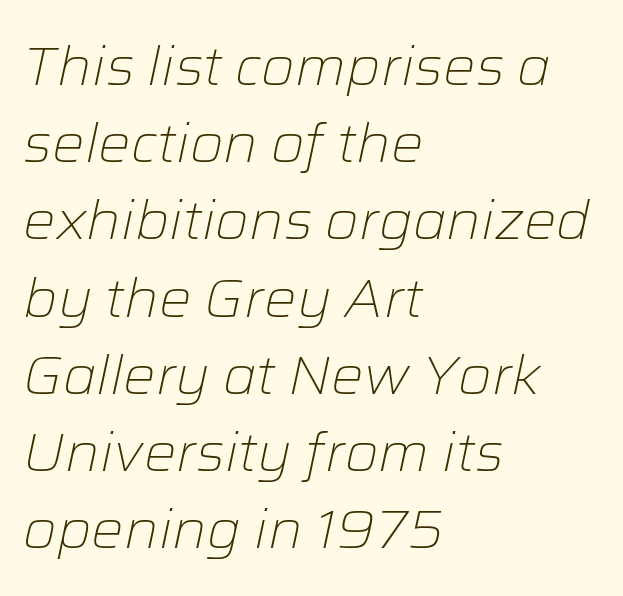
Regular leading. If you drew a ruler down the left edge, every line would touch it. Looks like regular typesetting: each glyph gets only the width it needs. Honestly, the letter spacing is just normal — you wouldn't notice it.
